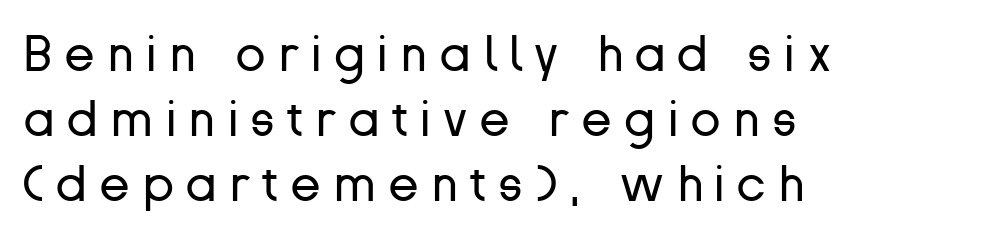
The image shows 50 px regular-weight sans-serif type, upright; set left-aligned, normal line spacing (1.3x), unusually wide letter spacing (+0.24 em), not underlined; low stroke contrast and a medium x-height.
